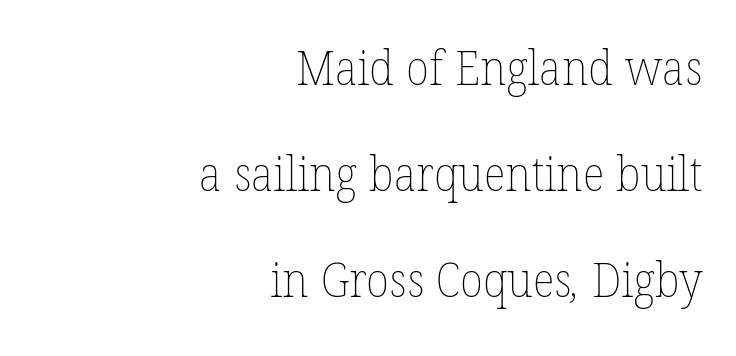
Counters stay open thanks to moderate or lighter strokes. The passage shown has conventional tracking throughout. Clear beneath every line of the passage. One glance says open: line gaps are wider than usual. Think of a printed novel: that variable character pitch is what you see here. The typesetter chose a ragged-left arrangement here.
